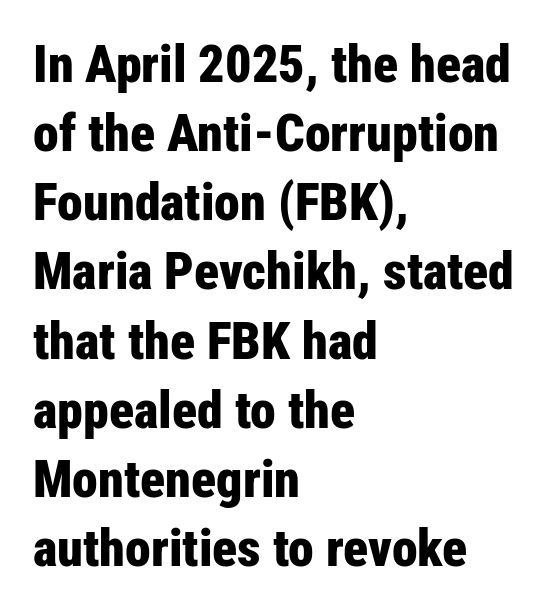
The image shows 52 px bold, condensed sans-serif type, upright; set left-aligned, normal line spacing (1.33x), normal letter spacing, not underlined; low stroke contrast and a medium x-height.
